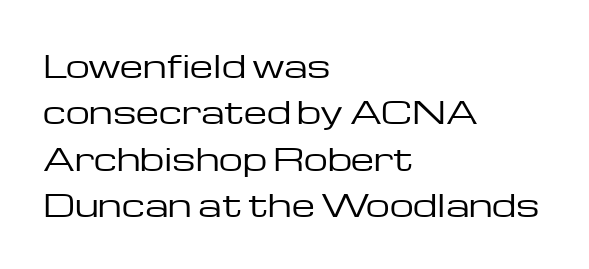
Ascenders rise straight up at ninety degrees. Note the varied advance widths — an 'i' is clearly narrower than an 'm'. Stems and bowls with no extra thickness — not bold. Vertical spacing — default. The lines in this sample share a left origin and differ only in where they stop.
